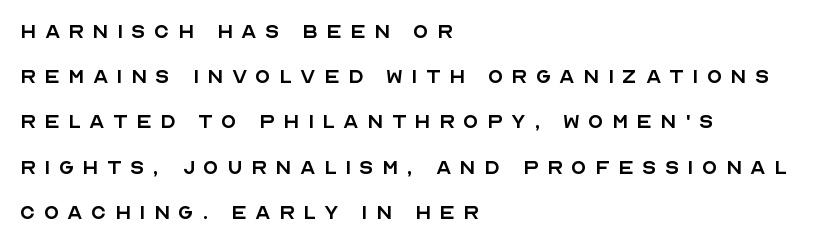
The passage is arranged the way most books set body copy — flush left. Characters remain perfectly vertical along every line. The weight tops out at a normal text grade. Just letters on the line, the space beneath them empty. The tracking reads as deliberately expanded to a designer's eye.
